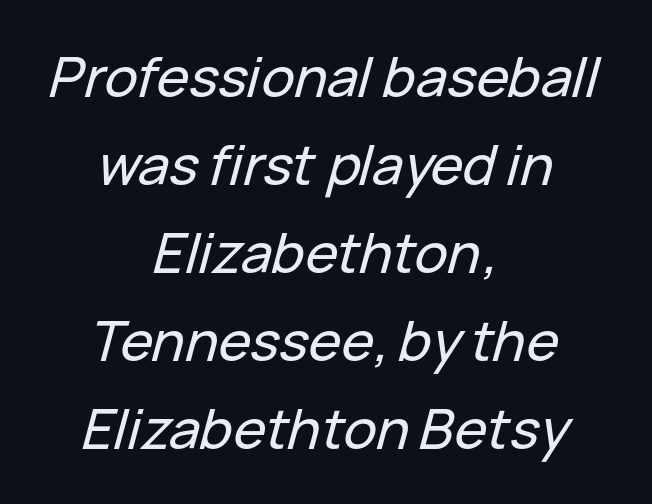
The image shows 55 px text type, italic (leaning right); set centered, normal line spacing (1.6x), normal letter spacing, not underlined; low stroke contrast and a medium x-height.
